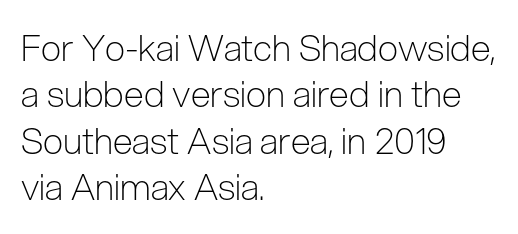
To sum up the face: it is a sans, with no serifs. Baseline-to-baseline distance is the conventional proportion of letter height. The lettering holds an erect, upright posture throughout. The letterforms sit at book weight or below.
